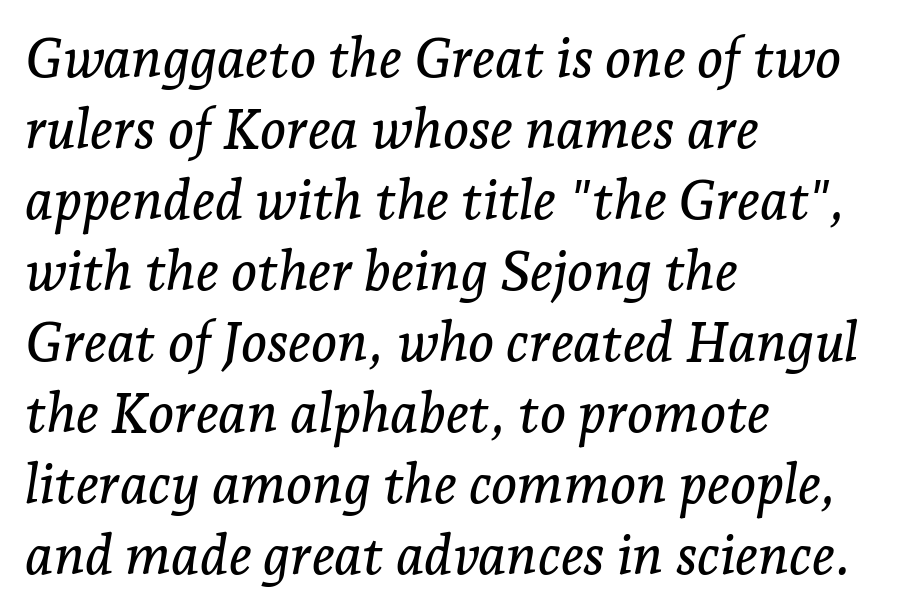
The image shows 55 px serif type, italic (leaning right); set left-aligned, normal line spacing (1.29x), normal letter spacing, not underlined; low stroke contrast and a medium x-height.
